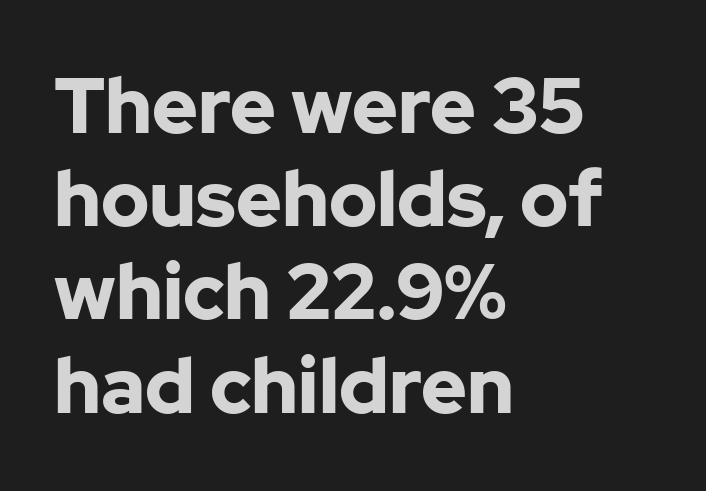
The image shows 77 px bold sans-serif type, upright; set left-aligned, line spacing 1.21x, normal letter spacing, not underlined; low stroke contrast and a medium x-height.
